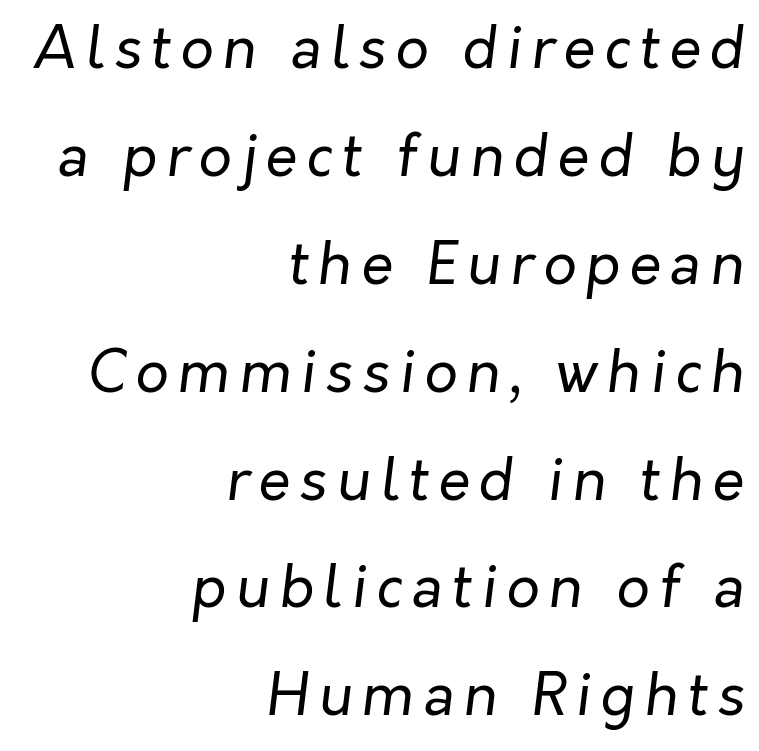
Q: Is the text bold? A: No.
Q: Is the text italic (slanted)? A: Yes, it leans right by about 7 degrees.
Q: Is the text underlined? A: No.
Q: How is the paragraph aligned? A: Right-aligned.
Q: Width (condensed, normal, or wide)? A: Normal.
Q: Stroke contrast? A: Low.
Q: x-height? A: Medium.
Q: Monospaced? A: No.
